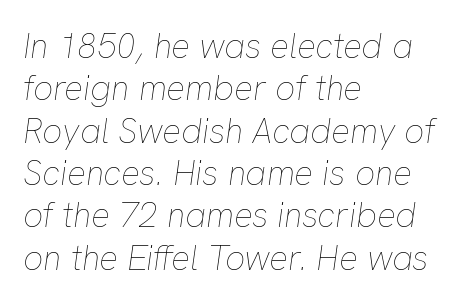
The image shows 35 px thin type, italic (leaning right); set left-aligned, line spacing 1.21x, normal letter spacing, not underlined; low stroke contrast and a medium x-height.
